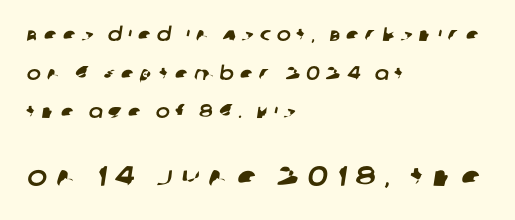
Q: Is the typeface a serif or a sans-serif typeface? A: Sans-serif.
Q: Is the text underlined? A: No.
Q: How is the paragraph aligned? A: Left-aligned.
Q: Is the spacing between letters normal or unusually wide? A: Unusually wide.
Q: Is the spacing between lines tight, normal or loose? A: Loose.
Q: Which block of text is set in a larger size, the first (top) or the second (bottom)? A: The second (bottom) one.
Q: Width (condensed, normal, or wide)? A: Normal.
Q: Stroke contrast? A: Low.
Q: x-height? A: Large.
Q: Monospaced? A: No.
